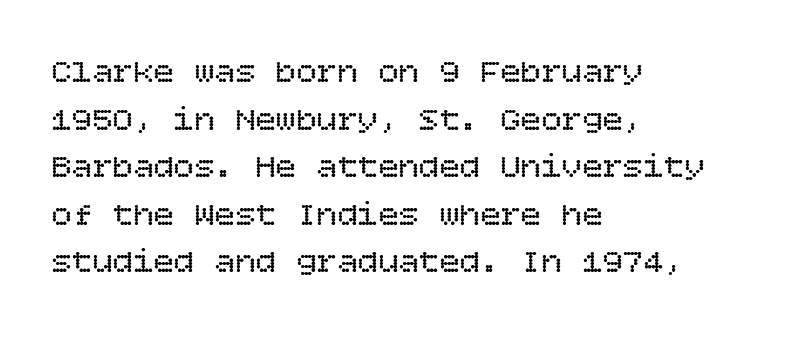
Q: Is the text bold? A: No.
Q: Is the text italic (slanted)? A: No, it is upright.
Q: Is the text underlined? A: No.
Q: How is the paragraph aligned? A: Left-aligned.
Q: Is the spacing between letters normal or unusually wide? A: Normal.
Q: Is the spacing between lines tight, normal or loose? A: Normal.
Q: Width (condensed, normal, or wide)? A: Normal.
Q: Stroke contrast? A: Low.
Q: x-height? A: Large.
